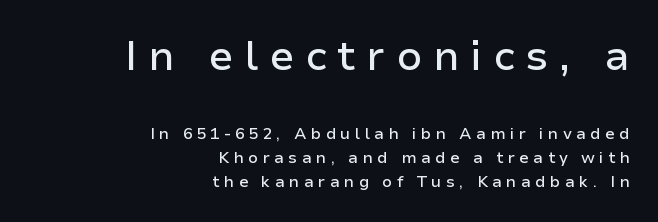
Q: Is the text italic (slanted)? A: No, it is upright.
Q: Is the typeface a serif or a sans-serif typeface? A: Sans-serif.
Q: Is the text underlined? A: No.
Q: How is the paragraph aligned? A: Right-aligned.
Q: Is the spacing between letters normal or unusually wide? A: Unusually wide.
Q: Is the spacing between lines tight, normal or loose? A: Normal.
Q: Which block of text is set in a larger size, the first (top) or the second (bottom)? A: The first (top) one.
Q: Width (condensed, normal, or wide)? A: Normal.
Q: Stroke contrast? A: Low.
Q: x-height? A: Medium.
Q: Monospaced? A: No.
